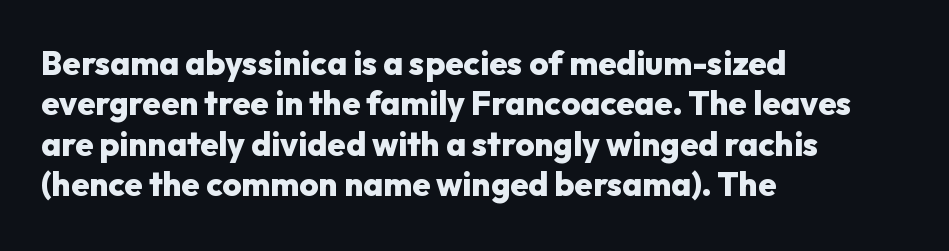
{"serif": "no", "italic": "no", "bold": "yes", "weight": "heavy", "width": "normal", "stroke_contrast": "low", "x_height": "medium", "monospaced": "no", "underline": "no", "align": "left", "line_spacing_ratio": 1.22, "letter_spacing": "normal", "letter_spacing_em": 0.0, "glyph_px": 33}
